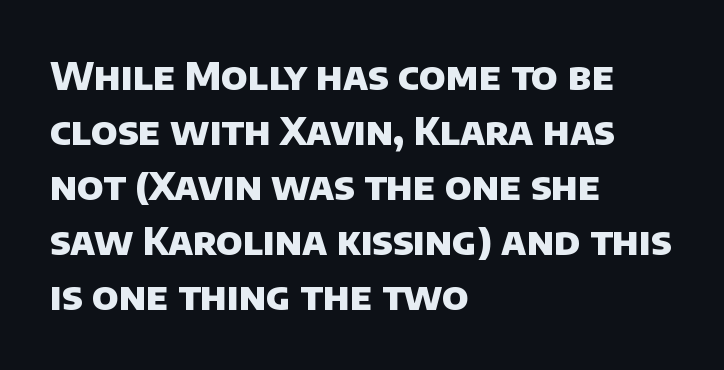
Q: Is the text bold? A: Yes.
Q: Is the typeface a serif or a sans-serif typeface? A: Sans-serif.
Q: Is the text underlined? A: No.
Q: How is the paragraph aligned? A: Left-aligned.
Q: Is the spacing between letters normal or unusually wide? A: Normal.
Q: Is the spacing between lines tight, normal or loose? A: Normal.
Q: Width (condensed, normal, or wide)? A: Normal.
Q: Stroke contrast? A: Low.
Q: x-height? A: Large.
Q: Monospaced? A: No.
